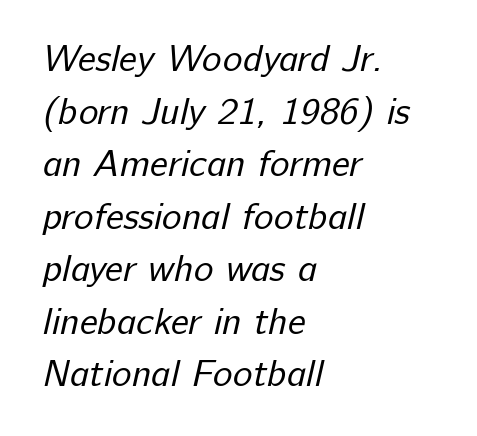
The face used here is proportionally spaced, like ordinary book or web type. A quiet, ordinary-to-light weight characterises the typeface. Left-aligned paragraph, ragged on the right. A typesetter would call this leading conventional body-copy spacing. Each letter's strokes conclude bluntly, with no projecting serifs.
